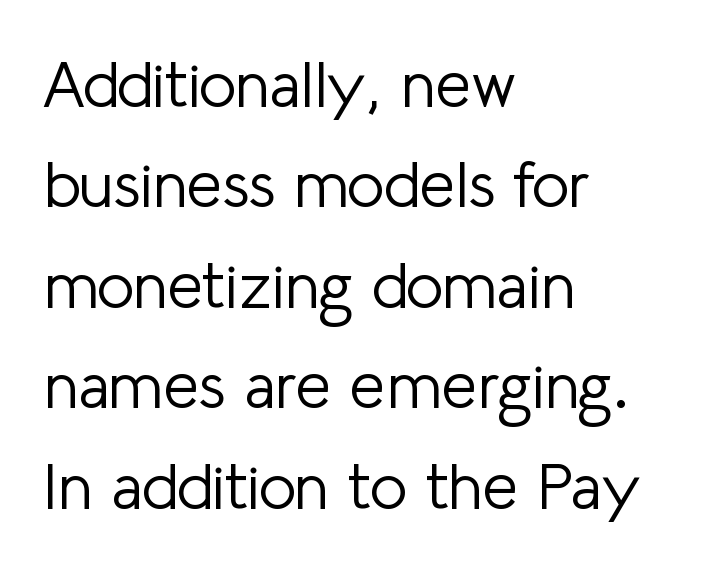
Q: Is the text bold? A: No.
Q: Is the text italic (slanted)? A: No, it is upright.
Q: Is the typeface a serif or a sans-serif typeface? A: Sans-serif.
Q: Is the text underlined? A: No.
Q: How is the paragraph aligned? A: Left-aligned.
Q: Is the spacing between letters normal or unusually wide? A: Normal.
Q: Is the spacing between lines tight, normal or loose? A: Normal.
Q: Width (condensed, normal, or wide)? A: Normal.
Q: Stroke contrast? A: Low.
Q: x-height? A: Medium.
Q: Monospaced? A: No.
